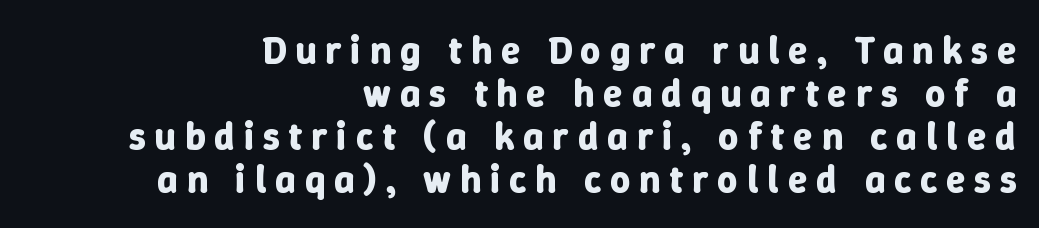
The glyphs are unaccompanied by any horizontal stroke below them. Loose tracking; the words dissolve into strings of separated letters. Where is the straight margin? On the right. The rendering uses natural spacing where letterforms have individual widths. Leading: reduced.
